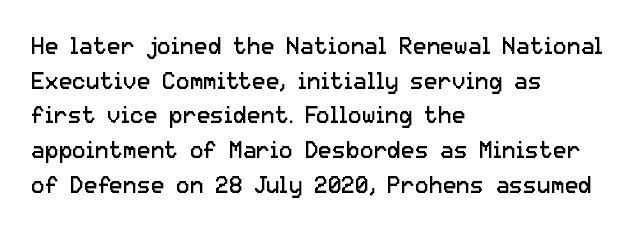
The image shows 23 px text type, upright; set left-aligned, normal line spacing (1.51x), normal letter spacing, not underlined.
